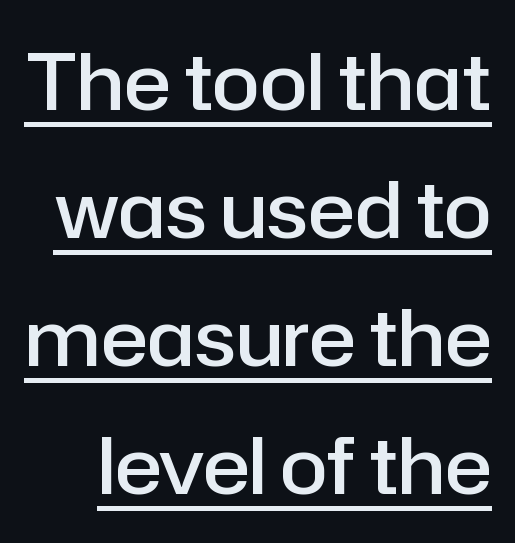
Proportional: the letters do not fall into vertical columns. These lines were composed using upright roman letters. Bold? Not quite — semibold, heavier than regular but stopping short. Regarding leading, the lines here are spaced in the standard way. I'd call this a sans setting — the letters go barefoot. Has an underline been added? It has.
